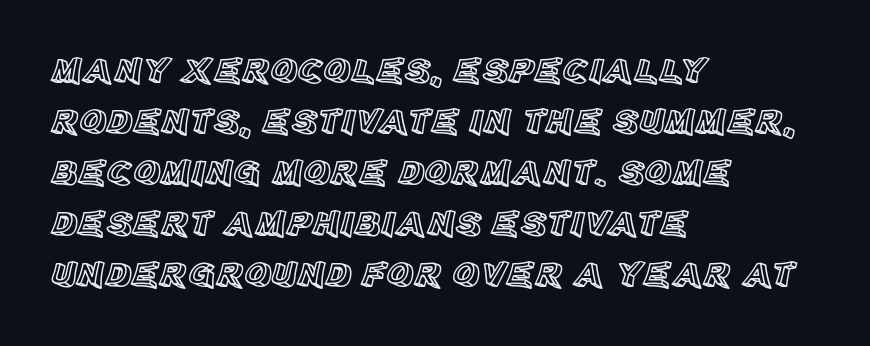
{"width": "normal", "x_height": "large", "monospaced": "no", "underline": "no", "align": "left", "line_spacing": "normal", "line_spacing_ratio": 1.38, "letter_spacing": "normal", "letter_spacing_em": 0.0, "glyph_px": 37}
